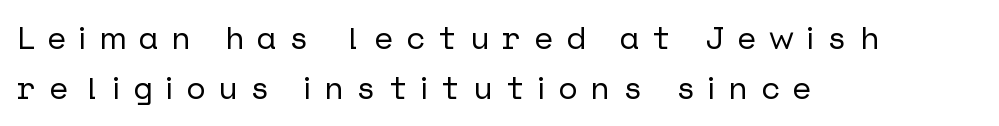
The lettering stays uniformly vertical, giving the passage a roman look. One-word summary of the alignment: left. Someone cranked the tracking dial way up on this one. Descenders are the only things crossing below the line. Nothing sits at the stroke ends, so this counts as sans-serif.
